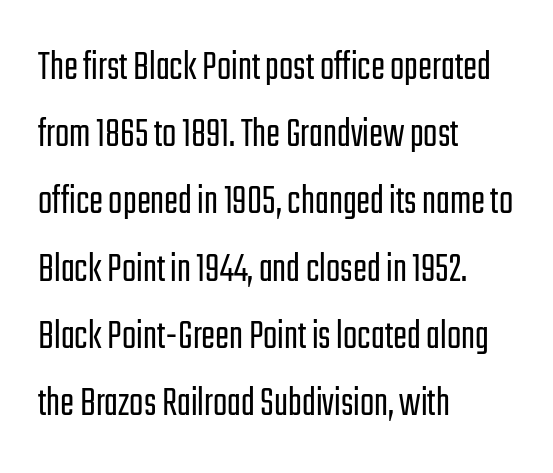
Standard letterfit; no display-style spreading of the glyphs. Any mark beneath the type? The region is blank. This sample uses an upright cut, with every glyph sitting square on the baseline. Each new line begins a customary step beneath the previous one. Casual observation: everything's shoved over to the left. Varying glyph widths throughout — classic text-font behaviour.
